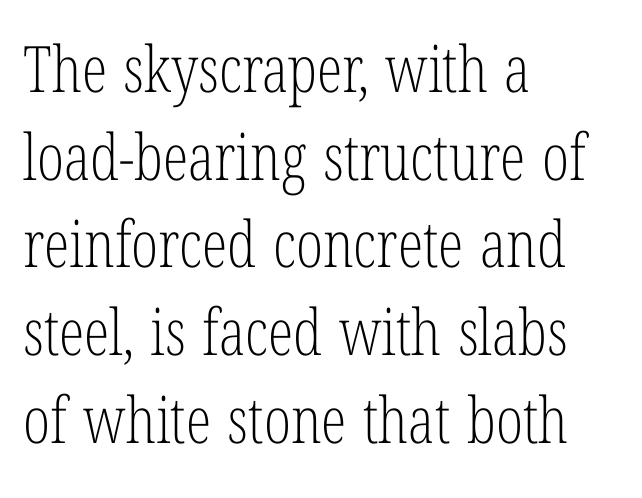
The image shows 64 px light, condensed serif type, upright; set left-aligned, normal line spacing (1.37x), normal letter spacing, not underlined; low stroke contrast and a medium x-height.
